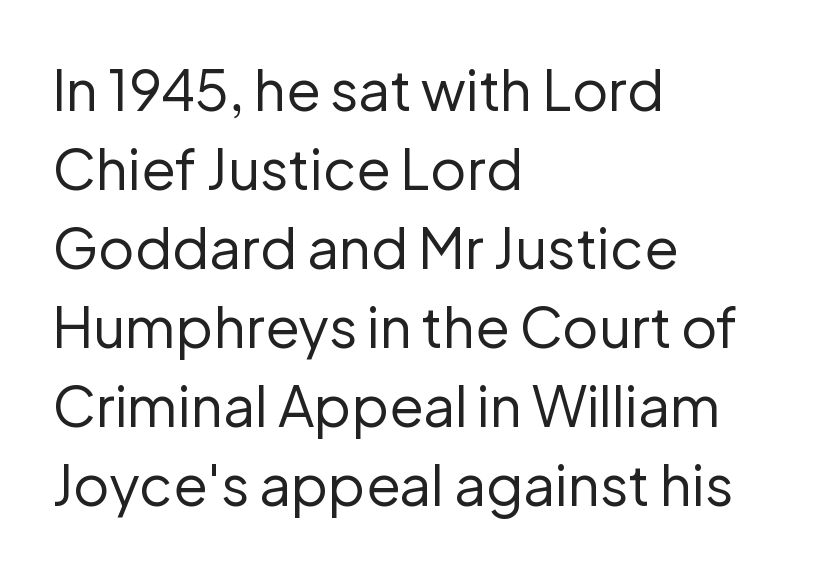
{"serif": "no", "italic": "no", "bold": "no", "weight": "regular", "width": "normal", "stroke_contrast": "low", "x_height": "medium", "monospaced": "no", "underline": "no", "align": "left", "line_spacing": "normal", "line_spacing_ratio": 1.41, "letter_spacing": "normal", "letter_spacing_em": 0.0, "glyph_px": 56}
